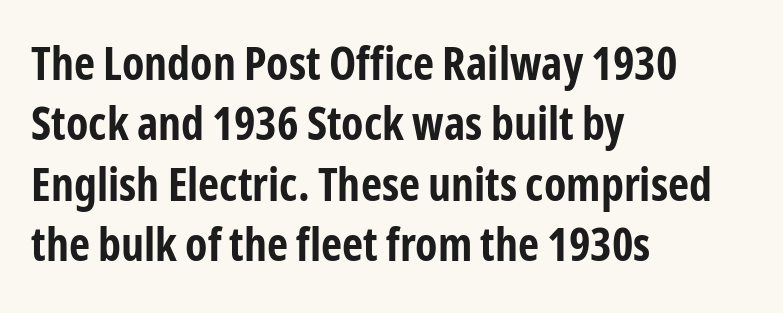
The image shows 46 px bold, condensed sans-serif type, upright; set left-aligned, normal line spacing (1.31x), normal letter spacing, not underlined; low stroke contrast and a medium x-height.
